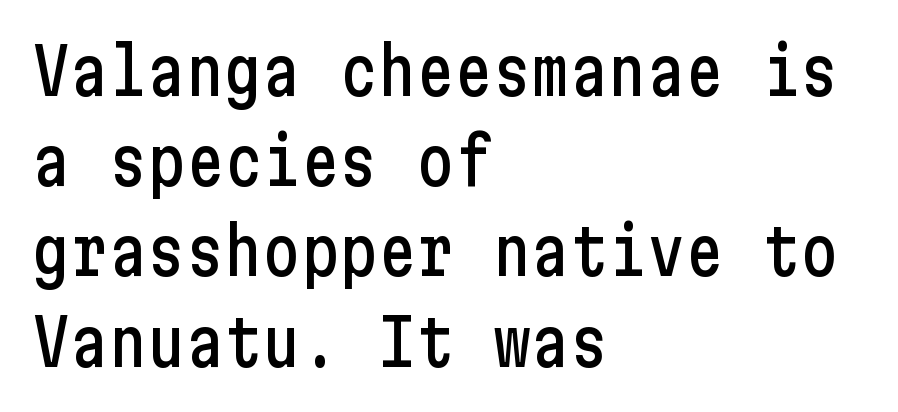
The space directly below the letters is spotless. This sample uses a sans-serif face. Short and long lines alike share a common starting point at left. The letters stand upright; this is a roman face.
